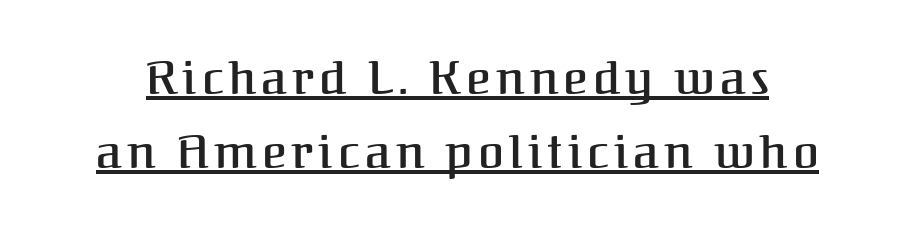
{"serif": "yes", "italic": "no", "bold": "semi", "weight": "semibold", "width": "normal", "stroke_contrast": "medium", "x_height": "medium", "monospaced": "no", "underline": "yes", "line_spacing": "normal", "line_spacing_ratio": 1.57, "glyph_px": 47}
